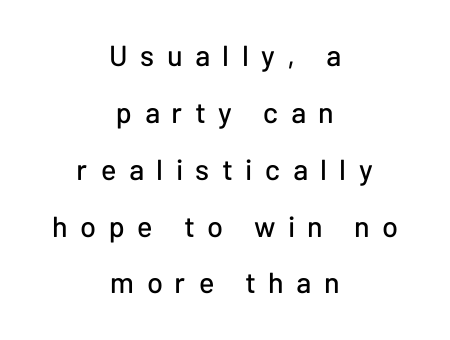
Q: Is the text italic (slanted)? A: No, it is upright.
Q: Is the typeface a serif or a sans-serif typeface? A: Sans-serif.
Q: Is the text underlined? A: No.
Q: How is the paragraph aligned? A: Centered.
Q: Is the spacing between letters normal or unusually wide? A: Unusually wide.
Q: Is the spacing between lines tight, normal or loose? A: Loose.
Q: Width (condensed, normal, or wide)? A: Normal.
Q: Stroke contrast? A: Low.
Q: x-height? A: Medium.
Q: Monospaced? A: No.
